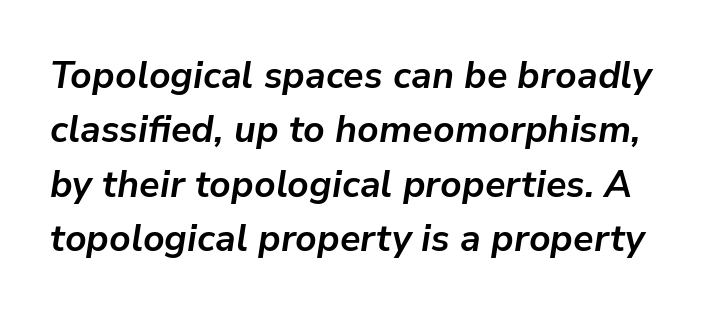
If you drew a line through each stem, it would be angled. Quick note: underline off. This rendering leaves character spacing at its baseline value. Regarding leading, the lines here are spaced in the standard way. This is heavy type, rendered in bold. This sample has the flowing, uneven cadence of proportional lettering.
